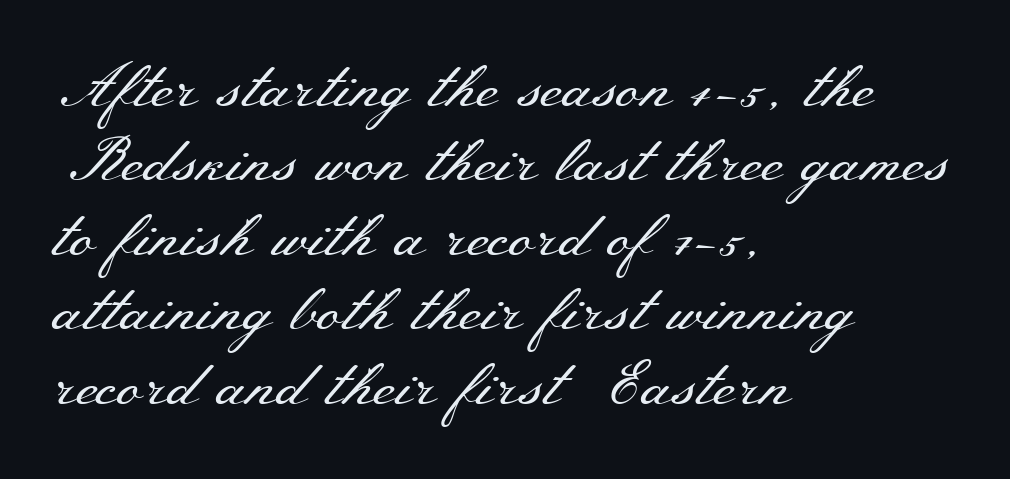
Heft: none added — not bold. The rendering keeps characters at their native spacing. Alignment: flush left. Anything drawn beneath the words? Only blank space. A typesetter would call this proportional, since set widths differ per character.
